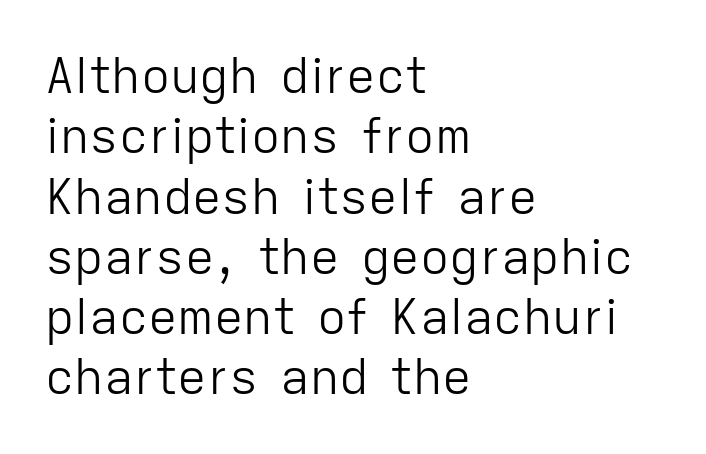
The weight would be labelled regular, book, light, or lighter still. This sample uses an upright cut, with every glyph sitting square on the baseline. Is this a fixed-width face? No — the glyphs have proportional, varying widths. This rendering features lettering with no underline. The ragged edge is on the right, which tells us the setting is flush left.
